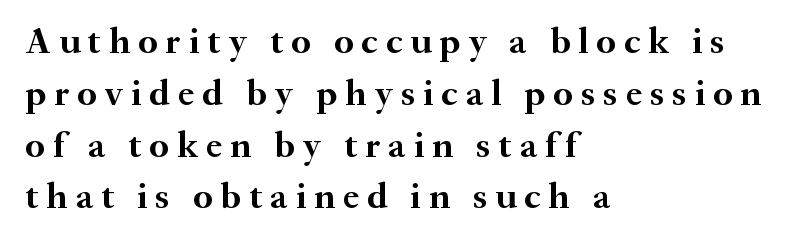
The image shows 37 px semibold serif type, upright; set left-aligned, normal line spacing (1.4x), unusually wide letter spacing (+0.22 em), not underlined; medium stroke contrast and a small x-height.
